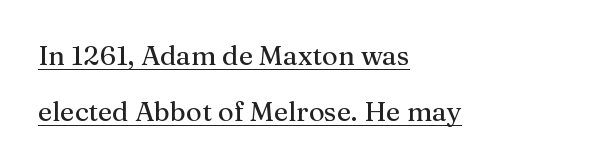
Compared with typical paragraphs, the rows here are farther apart. In CSS terms this would be text-align: left. The letterforms sit shoulder to shoulder at normal distance. Ordinary non-slanted type is in use. This rendering features underlined lettering.
